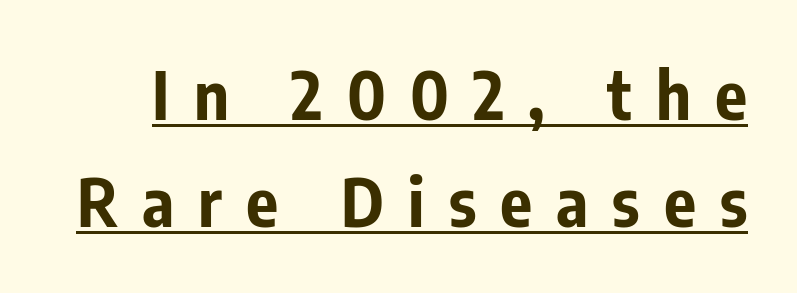
Q: Is the text bold? A: Yes.
Q: Is the text italic (slanted)? A: No, it is upright.
Q: Is the typeface a serif or a sans-serif typeface? A: Sans-serif.
Q: Is the text underlined? A: Yes.
Q: Is the spacing between letters normal or unusually wide? A: Unusually wide.
Q: Is the spacing between lines tight, normal or loose? A: Normal.
Q: Width (condensed, normal, or wide)? A: Condensed.
Q: Stroke contrast? A: Low.
Q: x-height? A: Medium.
Q: Monospaced? A: No.
